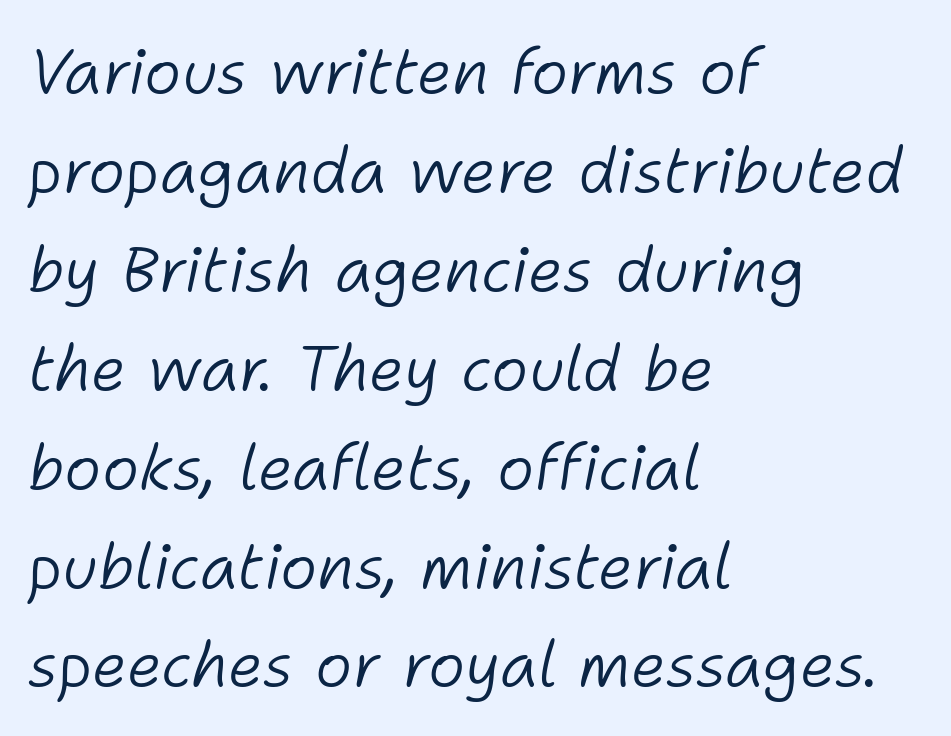
Q: Is the text bold? A: No.
Q: Is the text italic (slanted)? A: Yes, it leans right by about 11 degrees.
Q: Is the text underlined? A: No.
Q: How is the paragraph aligned? A: Left-aligned.
Q: Is the spacing between letters normal or unusually wide? A: Normal.
Q: Is the spacing between lines tight, normal or loose? A: Normal.
Q: Width (condensed, normal, or wide)? A: Normal.
Q: Stroke contrast? A: Low.
Q: x-height? A: Medium.
Q: Monospaced? A: No.
